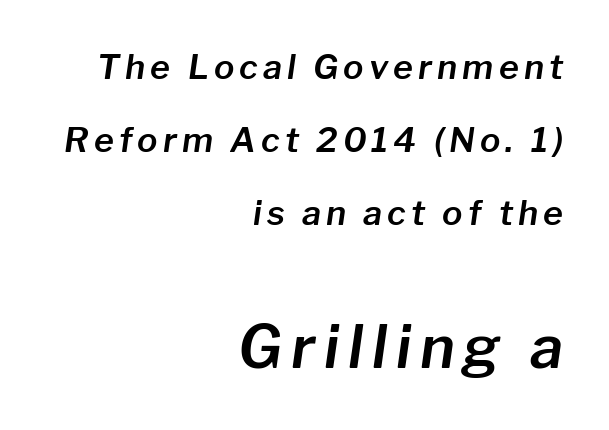
The image shows 59 px text type, italic (leaning right); set right-aligned, loose line spacing (2.14x), not underlined; the second (bottom) block is 1.74x larger; low stroke contrast and a medium x-height.
